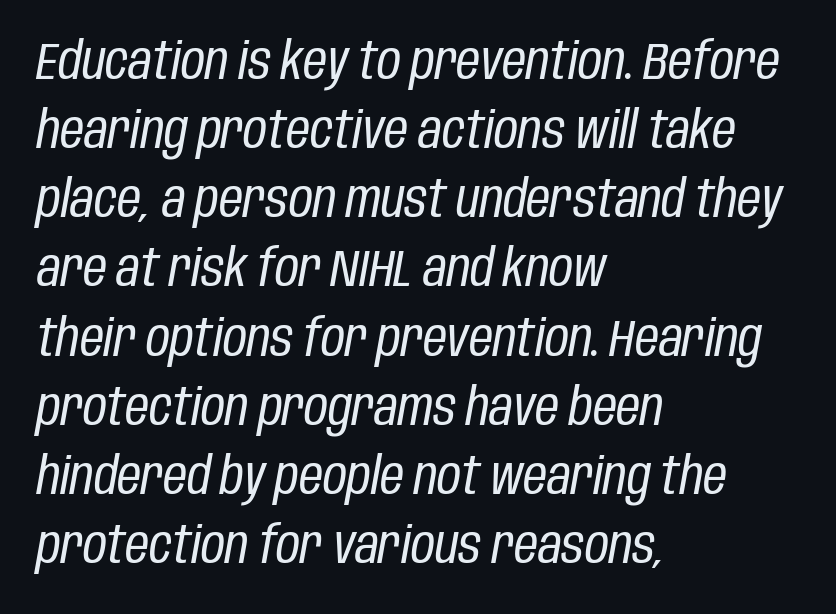
No heavy texture on the line: the type isn't bold. Each line starts at the same left margin while the right side varies. The space beneath each line is pristine and unruled. If you drew a line through each stem, it would be angled. Does the leading feel generous? No, just average.
